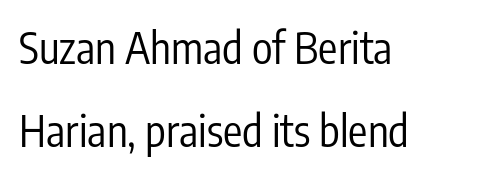
{"serif": "no", "italic": "no", "bold": "no", "weight": "regular", "width": "condensed", "stroke_contrast": "low", "x_height": "medium", "monospaced": "no", "underline": "no", "align": "left", "line_spacing": "loose", "line_spacing_ratio": 1.92, "letter_spacing": "normal", "letter_spacing_em": 0.0, "glyph_px": 43}
